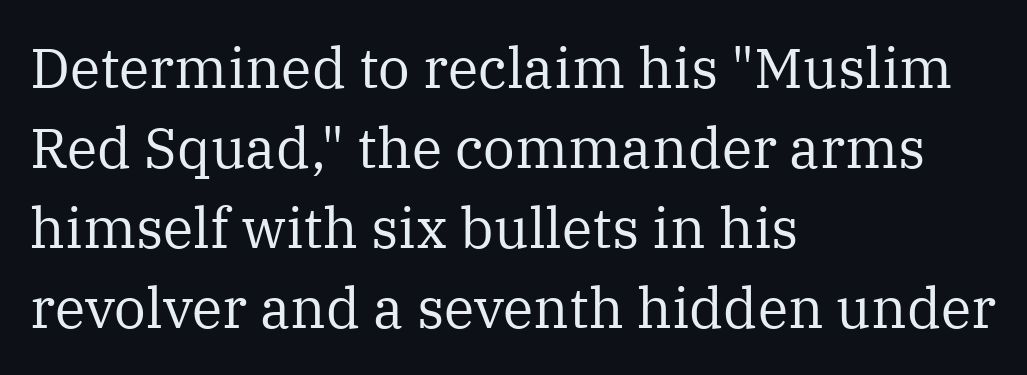
{"serif": "yes", "italic": "no", "bold": "no", "weight": "regular", "width": "normal", "stroke_contrast": "medium", "x_height": "medium", "monospaced": "no", "underline": "no", "align": "left", "line_spacing": "normal", "line_spacing_ratio": 1.43, "letter_spacing": "normal", "letter_spacing_em": 0.0, "glyph_px": 56}
